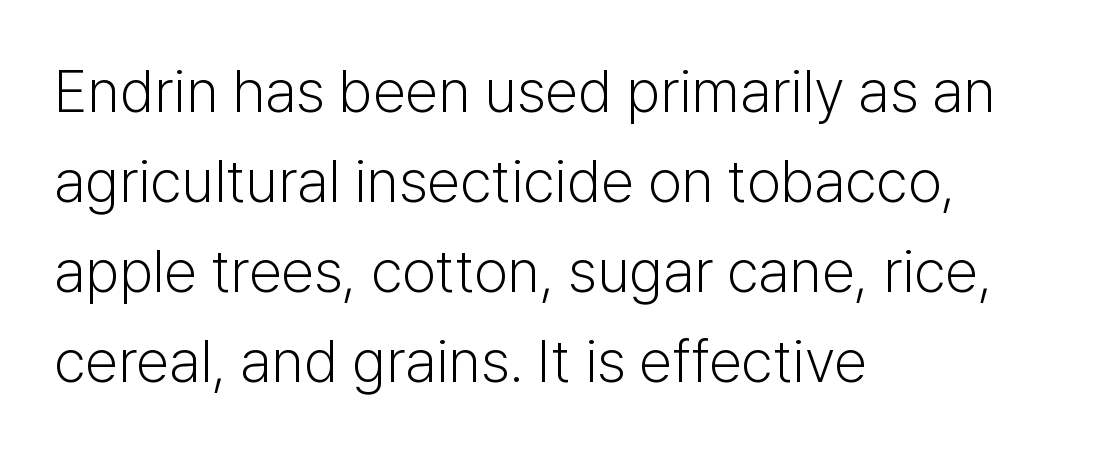
{"serif": "no", "italic": "no", "bold": "no", "weight": "light", "width": "normal", "stroke_contrast": "low", "x_height": "medium", "monospaced": "no", "underline": "no", "align": "left", "line_spacing": "normal", "line_spacing_ratio": 1.5, "letter_spacing": "normal", "letter_spacing_em": 0.0, "glyph_px": 60}
